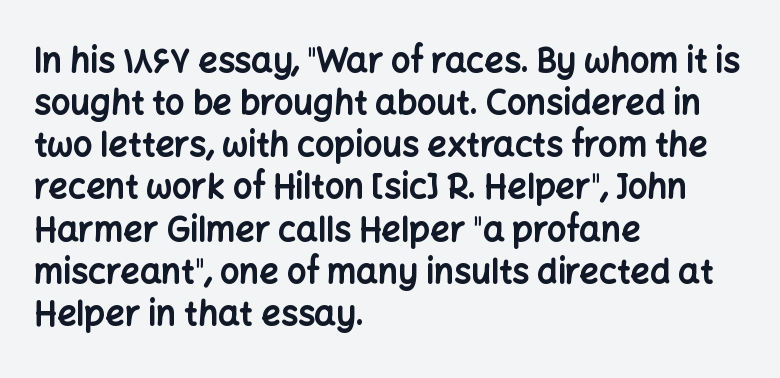
The image shows 34 px bold sans-serif type, upright; set left-aligned, line spacing 1.24x, normal letter spacing, not underlined; low stroke contrast and a medium x-height.
